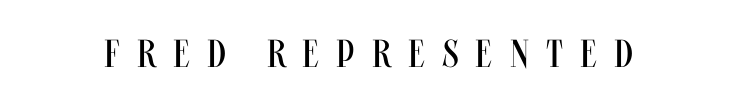
Q: Is the text bold? A: No.
Q: Is the text italic (slanted)? A: No, it is upright.
Q: Is the typeface a serif or a sans-serif typeface? A: Sans-serif.
Q: Is the text underlined? A: No.
Q: Is the spacing between letters normal or unusually wide? A: Unusually wide.
Q: Width (condensed, normal, or wide)? A: Condensed.
Q: Stroke contrast? A: Medium.
Q: x-height? A: Large.
Q: Monospaced? A: No.
